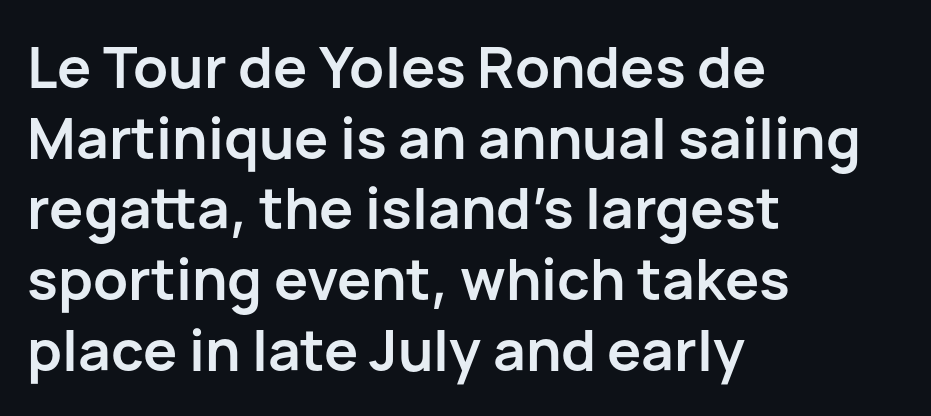
Q: Is the text bold? A: Yes.
Q: Is the text italic (slanted)? A: No, it is upright.
Q: Is the typeface a serif or a sans-serif typeface? A: Sans-serif.
Q: Is the text underlined? A: No.
Q: How is the paragraph aligned? A: Left-aligned.
Q: Is the spacing between letters normal or unusually wide? A: Normal.
Q: Width (condensed, normal, or wide)? A: Normal.
Q: Stroke contrast? A: Low.
Q: x-height? A: Medium.
Q: Monospaced? A: No.
